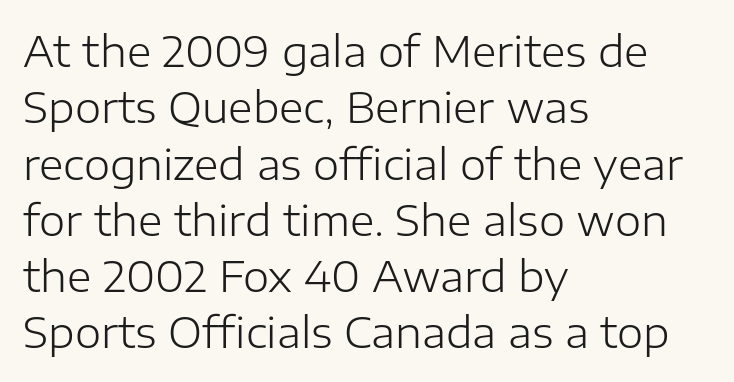
The image shows 42 px light sans-serif type, upright; set left-aligned, normal line spacing (1.34x), normal letter spacing, not underlined; low stroke contrast and a medium x-height.
